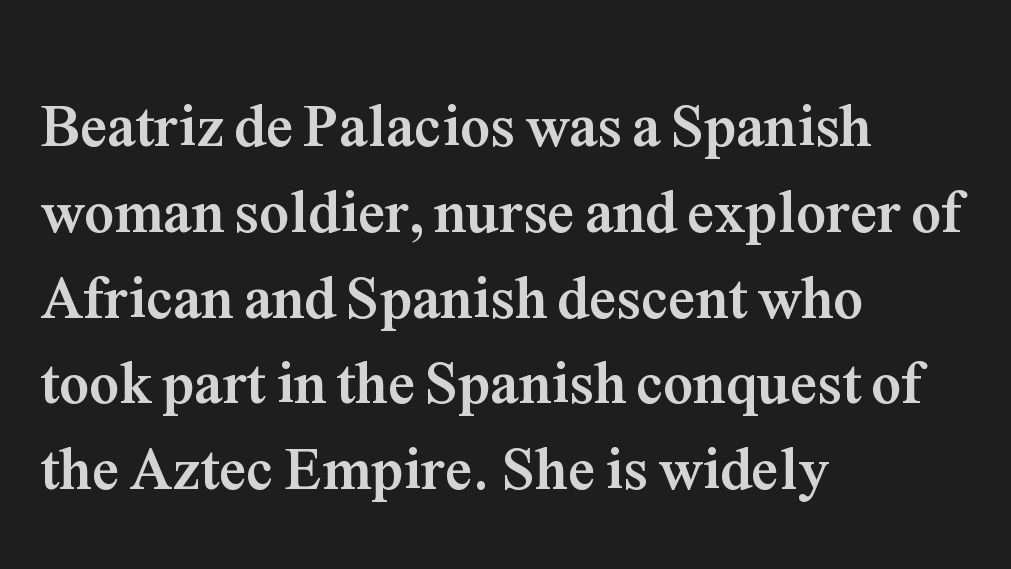
The image shows 60 px semibold serif type, upright; set left-aligned, normal line spacing (1.43x), normal letter spacing, not underlined; medium stroke contrast and a medium x-height.
